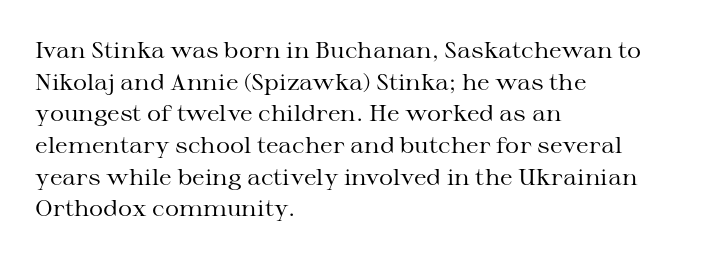
{"italic": "no", "bold": "no", "underline": "no", "align": "left", "line_spacing": "normal", "line_spacing_ratio": 1.44, "letter_spacing": "normal", "letter_spacing_em": 0.0, "glyph_px": 22}
